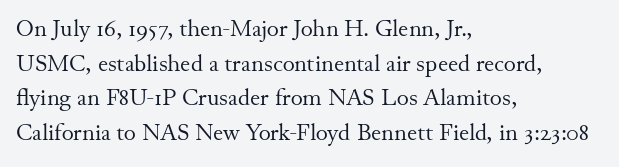
The image shows 23 px text type, upright; set left-aligned, normal line spacing (1.51x), normal letter spacing, not underlined.
